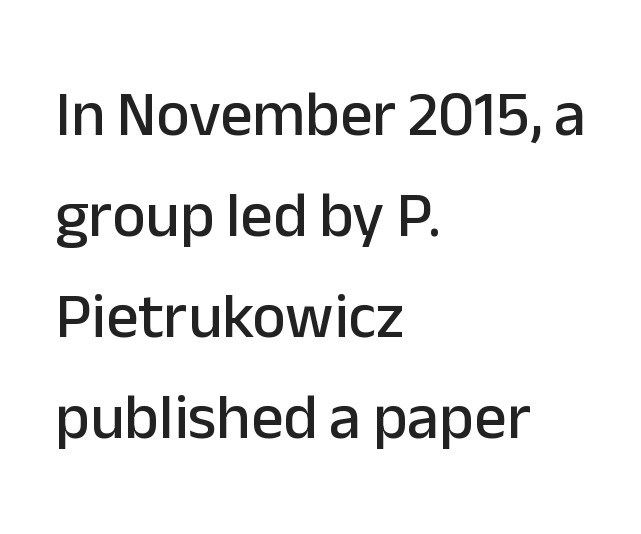
The image shows 64 px sans-serif type, upright; set left-aligned, normal line spacing (1.58x), normal letter spacing, not underlined; low stroke contrast and a medium x-height.
